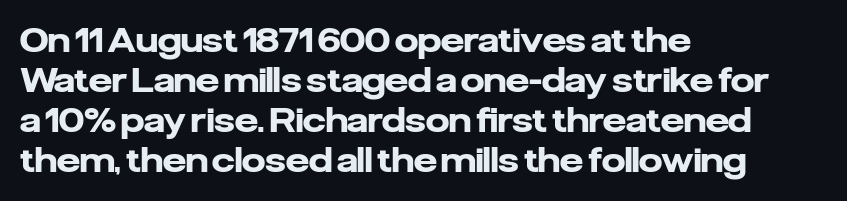
Ascenders rise straight up at ninety degrees. The paragraph shown leans on its left margin. Emphasis by weight is at full strength: bold. Underline: absent. I'd call this a sans setting — the letters go barefoot. The passage shown is typed in a proportional face where columns would drift.
